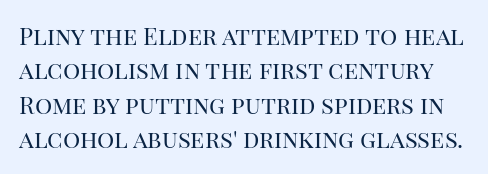
{"italic": "no", "bold": "no", "underline": "no", "line_spacing": "normal", "line_spacing_ratio": 1.43, "letter_spacing": "normal", "letter_spacing_em": 0.0, "glyph_px": 24}
